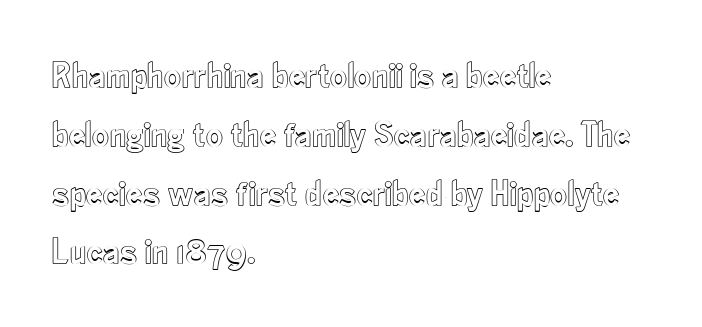
Q: Is the text italic (slanted)? A: No, it is upright.
Q: Is the text underlined? A: No.
Q: How is the paragraph aligned? A: Left-aligned.
Q: Is the spacing between letters normal or unusually wide? A: Normal.
Q: Is the spacing between lines tight, normal or loose? A: Normal.
Q: Width (condensed, normal, or wide)? A: Condensed.
Q: x-height? A: Small.
Q: Monospaced? A: No.
